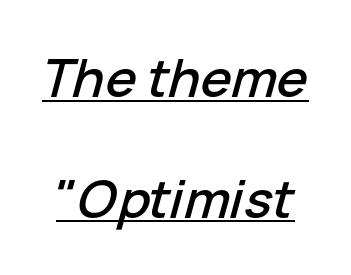
Q: Is the text italic (slanted)? A: Yes, it leans right by about 15 degrees.
Q: Is the text underlined? A: Yes.
Q: Is the spacing between letters normal or unusually wide? A: Normal.
Q: Is the spacing between lines tight, normal or loose? A: Loose.
Q: Width (condensed, normal, or wide)? A: Normal.
Q: Stroke contrast? A: Low.
Q: x-height? A: Medium.
Q: Monospaced? A: No.
